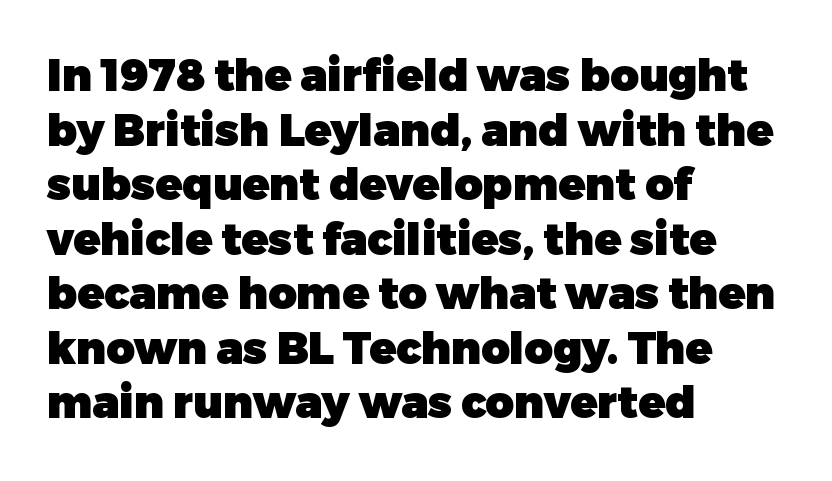
{"serif": "no", "italic": "no", "bold": "yes", "weight": "heavy", "width": "normal", "stroke_contrast": "low", "x_height": "medium", "monospaced": "no", "underline": "no", "align": "left", "line_spacing_ratio": 1.24, "letter_spacing": "normal", "letter_spacing_em": 0.0, "glyph_px": 44}
